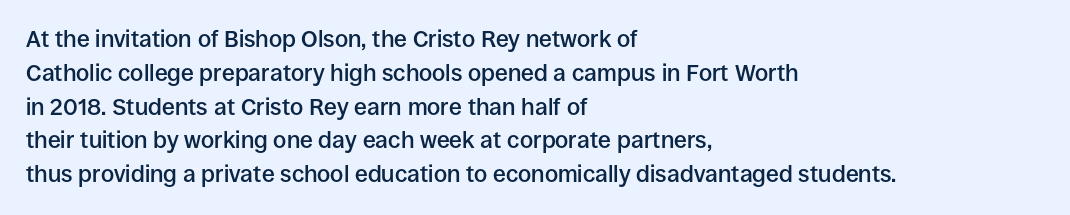
{"italic": "no", "bold": "semi", "underline": "no", "align": "left", "line_spacing": "normal", "line_spacing_ratio": 1.47, "letter_spacing": "normal", "letter_spacing_em": 0.0, "glyph_px": 23}
